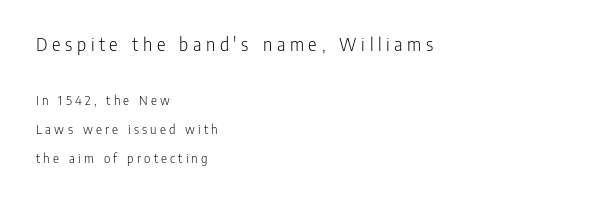
{"italic": "no", "bold": "no", "underline": "no", "align": "left", "line_spacing": "loose", "line_spacing_ratio": 2.08, "letter_spacing": "wide", "letter_spacing_em": 0.23, "larger_block": "first", "size_ratio": 1.43, "glyph_px": 20}
